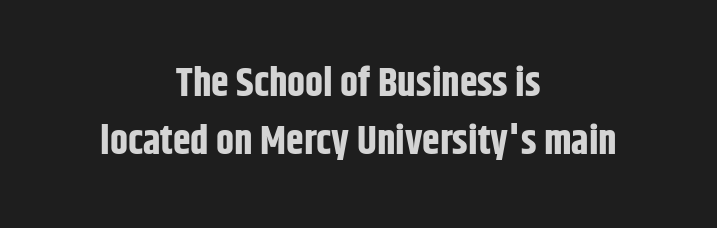
{"serif": "no", "italic": "no", "bold": "yes", "weight": "bold", "width": "condensed", "stroke_contrast": "low", "x_height": "large", "monospaced": "no", "underline": "no", "align": "center", "line_spacing": "normal", "line_spacing_ratio": 1.44, "letter_spacing": "normal", "letter_spacing_em": 0.0, "glyph_px": 40}
